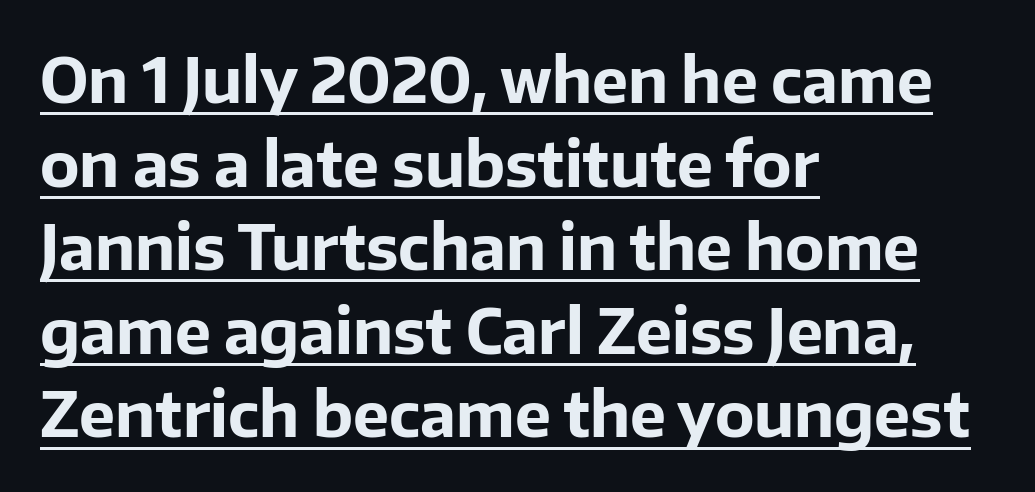
The image shows 61 px bold sans-serif type, upright; set left-aligned, normal line spacing (1.37x), normal letter spacing, underlined; low stroke contrast and a medium x-height.
